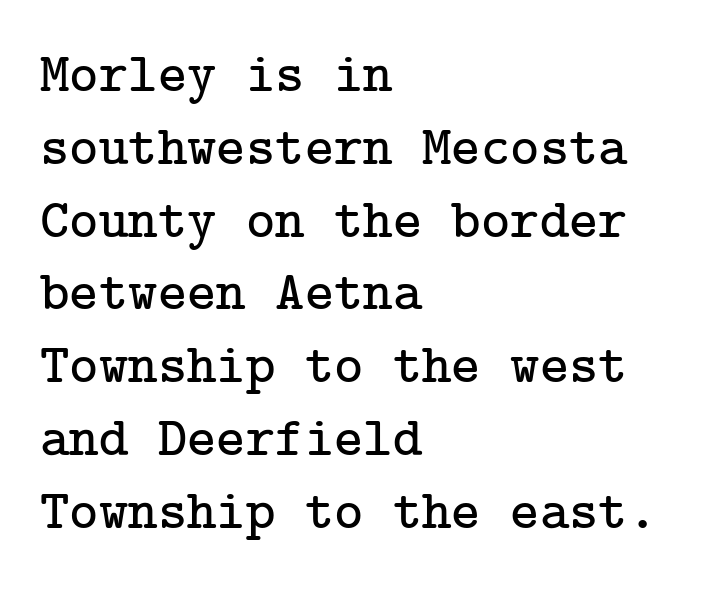
{"serif": "yes", "italic": "no", "width": "normal", "stroke_contrast": "low", "x_height": "medium", "underline": "no", "align": "left", "line_spacing": "normal", "line_spacing_ratio": 1.3, "letter_spacing": "normal", "letter_spacing_em": 0.0, "glyph_px": 56}
